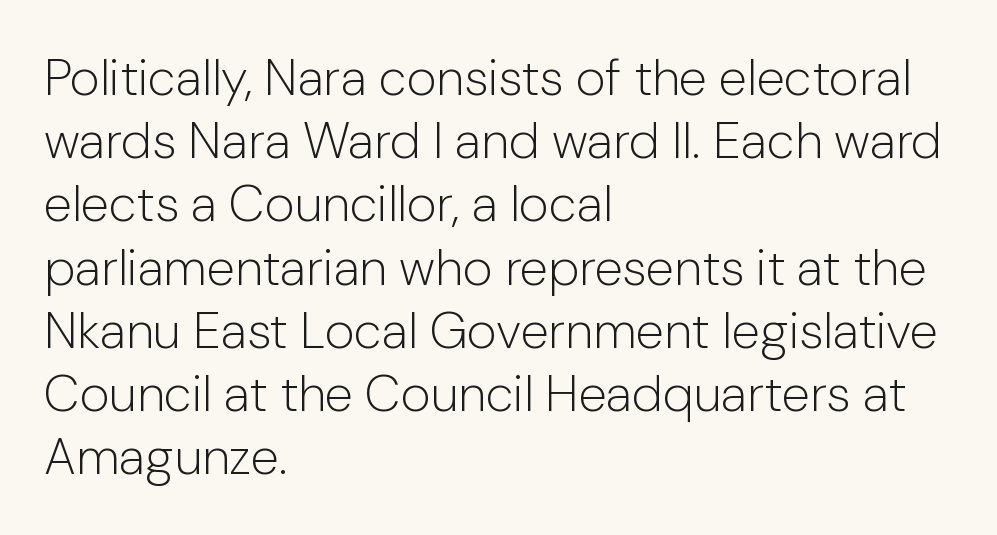
Is this a fixed-width face? No — the glyphs have proportional, varying widths. Serif or sans? Sans — the stroke terminals are bare. Every row of glyphs begins at an identical x-position on the left. The characters are drawn with everyday or finer stroke widths.
